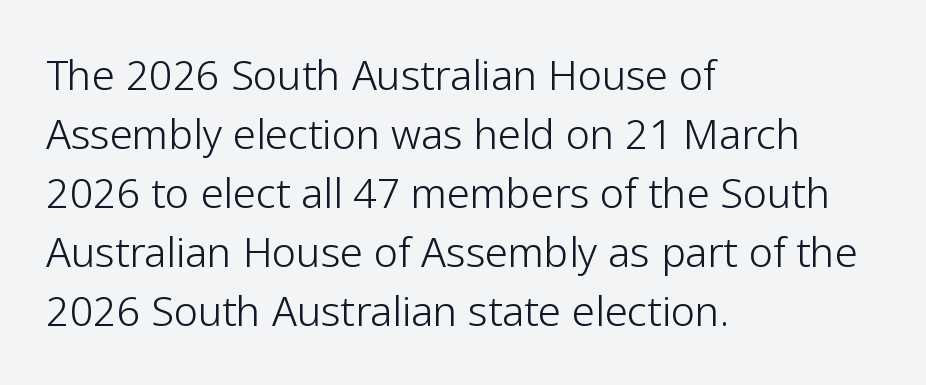
Characters follow at the spacing the type designer built in. Nope, not italic — everything's standing straight. The specimen omits any rule beneath the text block's lines. Type style note: lacks serifs. In terms of leading, this rendering sits right in the middle.
